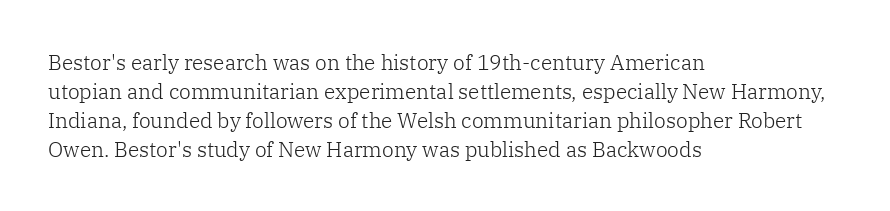
The image shows 21 px text type, upright; set left-aligned, normal line spacing (1.38x), normal letter spacing, not underlined.
